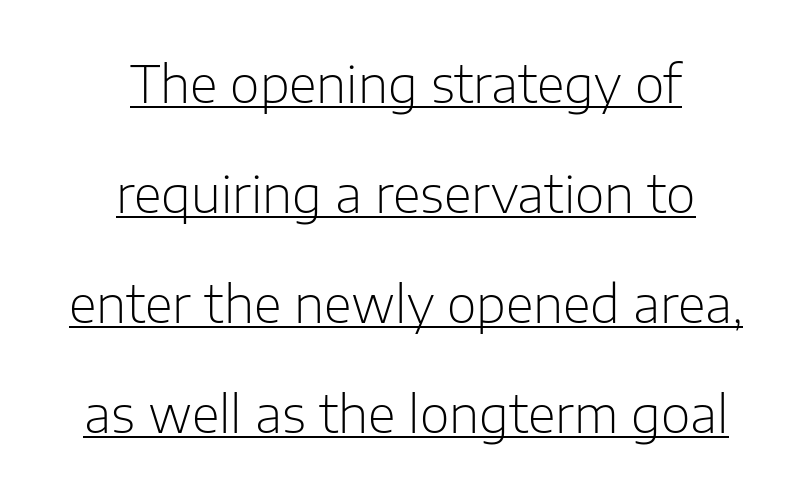
The image shows 51 px light sans-serif type, upright; set centered, loose line spacing (2.16x), normal letter spacing, underlined; low stroke contrast and a medium x-height.
